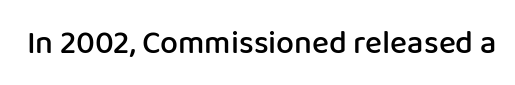
Ordinary non-slanted type is in use. You could not count columns in this text — the font is proportionally spaced. A sans-serif font was chosen for this passage. Stems and bowls a touch heavier than normal — semibold.
